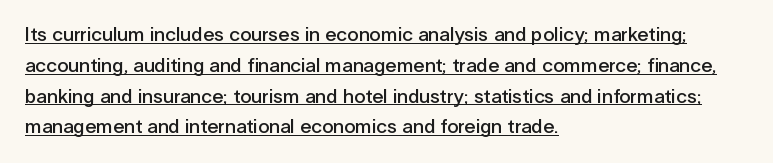
Q: Is the text bold? A: Semi-bold.
Q: Is the text italic (slanted)? A: No, it is upright.
Q: Is the text underlined? A: Yes.
Q: How is the paragraph aligned? A: Left-aligned.
Q: Is the spacing between letters normal or unusually wide? A: Normal.
Q: Is the spacing between lines tight, normal or loose? A: Normal.
